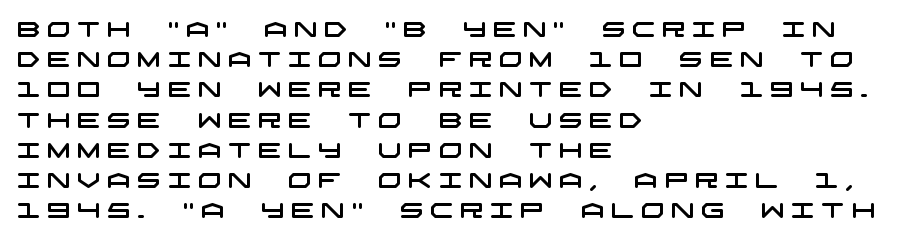
These lines have a slow, spaced-out rhythm from letter to letter. A normal amount of white space separates one row of letters from the next. The space directly below the letters is spotless. Visually the block forms a straight wall on the left and a jagged coastline on the right.
